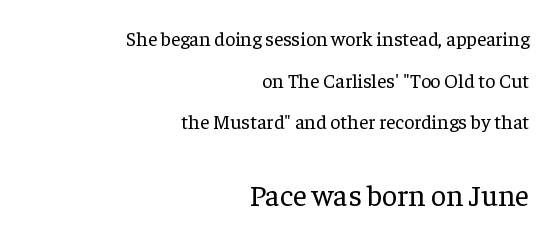
{"serif": "yes", "italic": "no", "bold": "no", "weight": "regular", "width": "normal", "stroke_contrast": "low", "x_height": "medium", "monospaced": "no", "underline": "no", "align": "right", "line_spacing": "loose", "line_spacing_ratio": 2.08, "letter_spacing": "normal", "letter_spacing_em": 0.0, "larger_block": "second", "size_ratio": 1.5, "glyph_px": 30}
